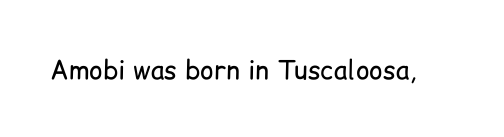
Q: Is the text bold? A: No.
Q: Is the text italic (slanted)? A: No, it is upright.
Q: Is the text underlined? A: No.
Q: Is the spacing between letters normal or unusually wide? A: Normal.
